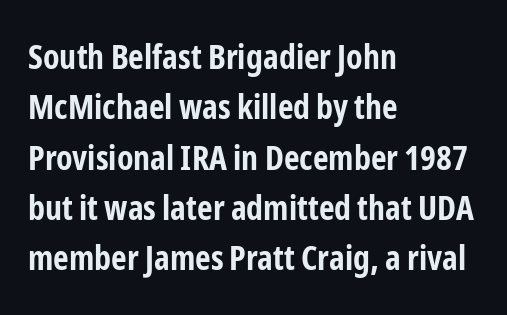
The image shows 34 px bold, condensed sans-serif type, upright; set left-aligned, normal line spacing (1.48x), normal letter spacing, not underlined; low stroke contrast and a medium x-height.
